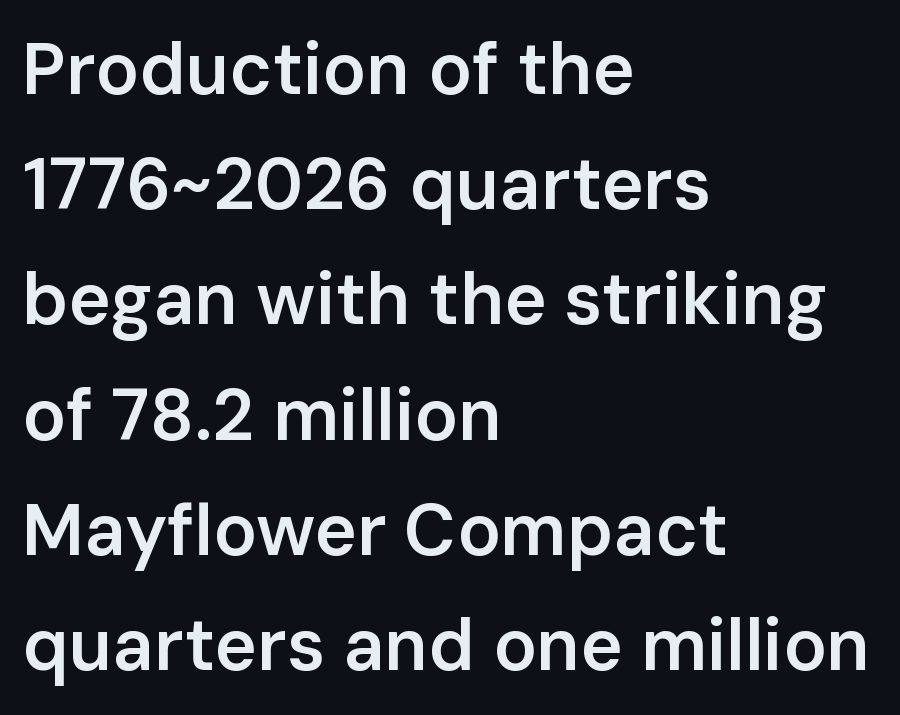
The image shows 72 px semibold sans-serif type, upright; set left-aligned, normal line spacing (1.6x), normal letter spacing, not underlined; low stroke contrast and a medium x-height.
